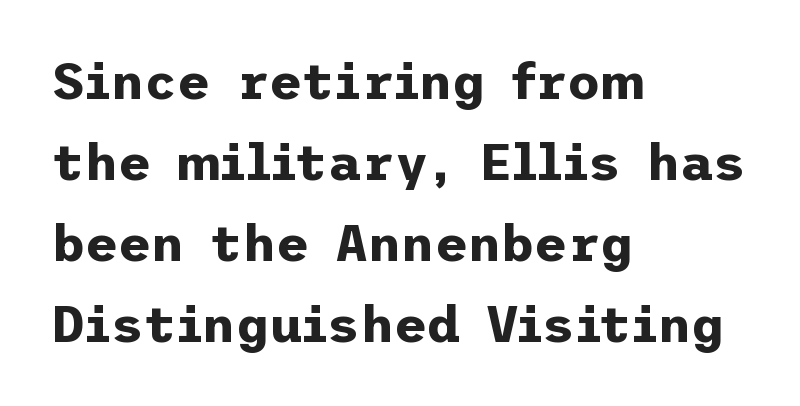
{"serif": "no", "italic": "no", "bold": "yes", "weight": "bold", "width": "normal", "stroke_contrast": "low", "x_height": "medium", "underline": "no", "align": "left", "line_spacing": "normal", "line_spacing_ratio": 1.59, "letter_spacing": "normal", "letter_spacing_em": 0.0, "glyph_px": 51}
